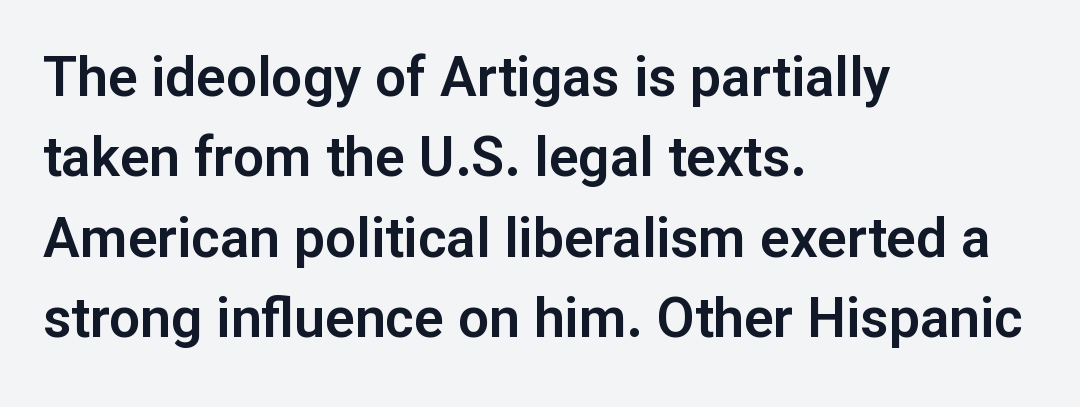
{"serif": "no", "italic": "no", "width": "normal", "stroke_contrast": "low", "x_height": "medium", "monospaced": "no", "underline": "no", "align": "left", "line_spacing": "normal", "line_spacing_ratio": 1.46, "letter_spacing": "normal", "letter_spacing_em": 0.0, "glyph_px": 55}
